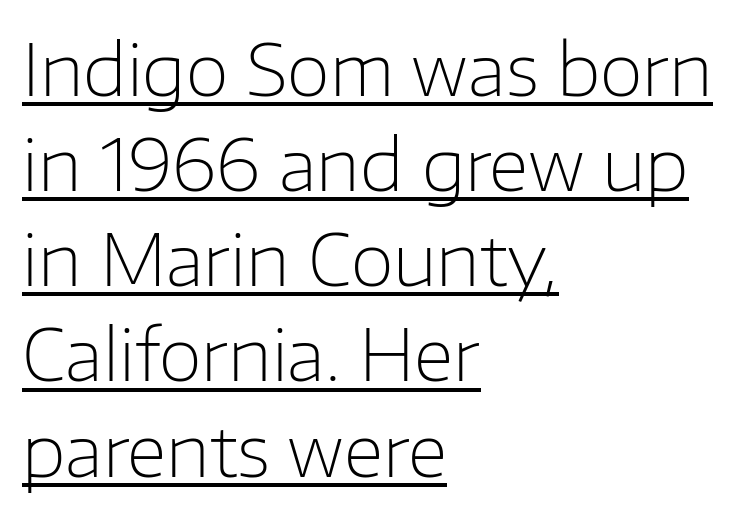
Italic? Not at all — the glyphs are vertical. Layout note: lines flush left. Proportional: the letters do not fall into vertical columns. Font category for this specimen: sans-serif. The typeface has the unassuming heft of standard copy or less.
